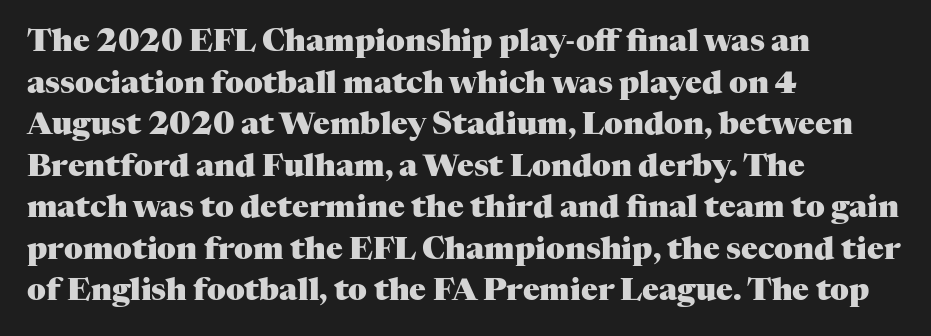
You could not count columns in this text — the font is proportionally spaced. Vertical strokes here are truly vertical. Visually the block forms a straight wall on the left and a jagged coastline on the right. You can tell from the footed stems that serif type was used. Observe the ordinary spacing: letters are neighbours, not strangers.
